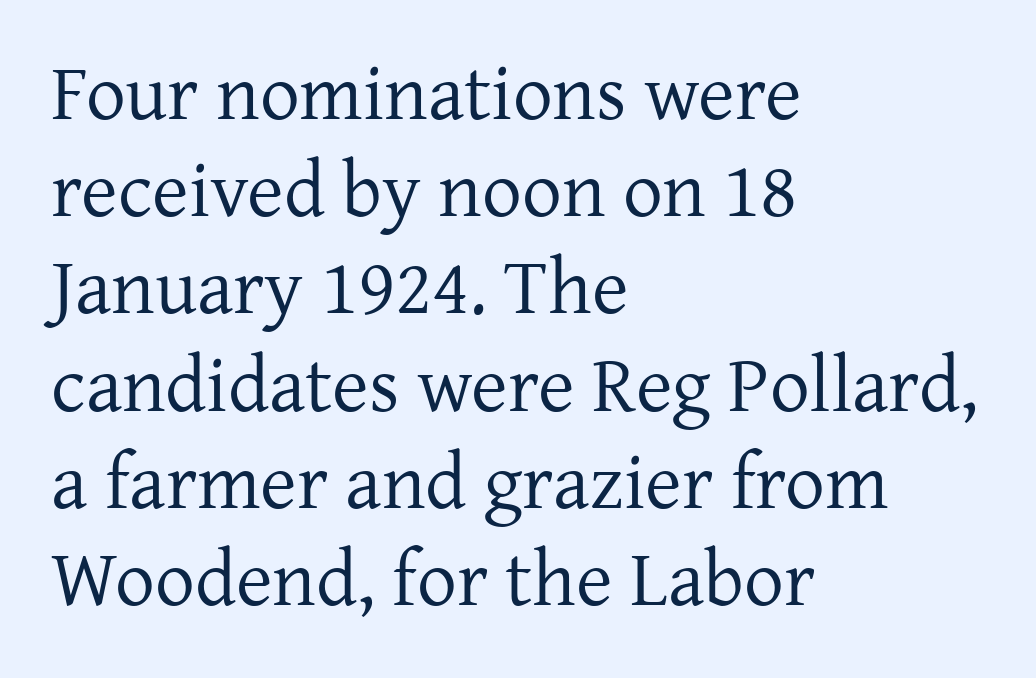
Compared with a typical body face, this is equally light or lighter still. Quick note: underline off. What stands out about the letter spacing? Nothing — it is the standard amount. Does the type have serifs? Yes, each stem ends in a small foot.
